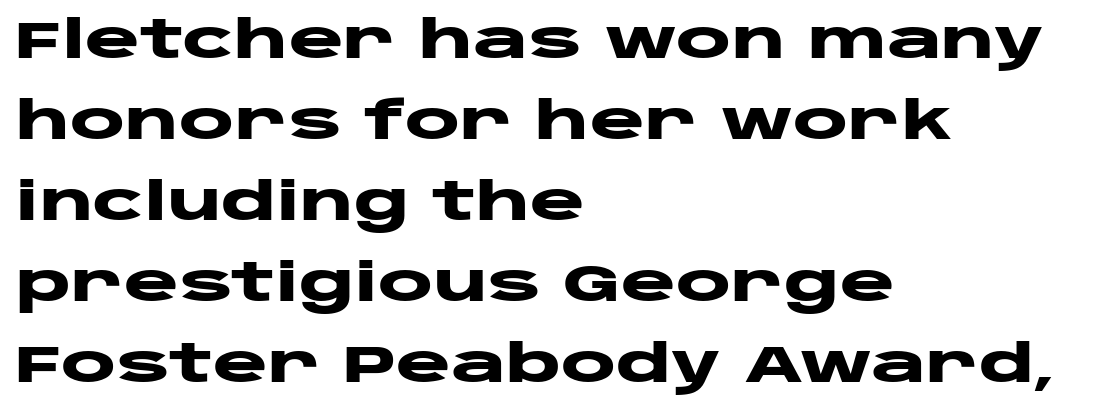
The image shows 52 px heavy, wide sans-serif type, upright; set left-aligned, normal line spacing (1.56x), normal letter spacing, not underlined; low stroke contrast and a large x-height.
